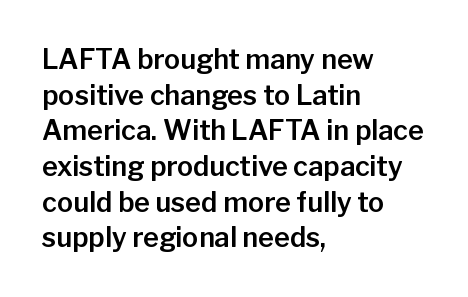
Line spacing here is normal. In terms of posture, this sample is upright. A bare baseline throughout the passage. Does the copy run flush right? No — it runs flush left. You could call the tracking neutral — neither tight nor loose.
